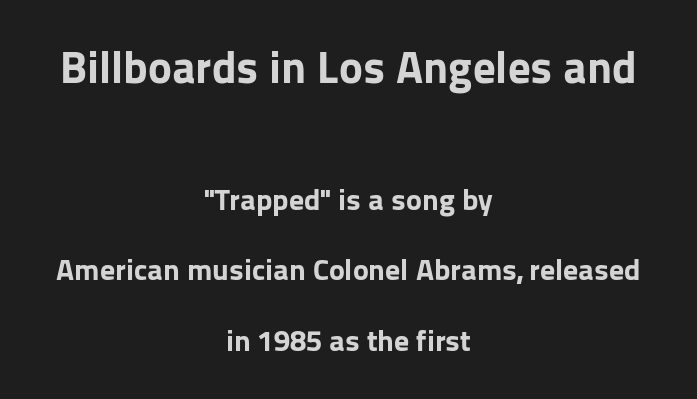
The image shows 45 px bold sans-serif type, upright; set centered, loose line spacing (2.34x), normal letter spacing, not underlined; the first (top) block is 1.5x larger; low stroke contrast and a medium x-height.
